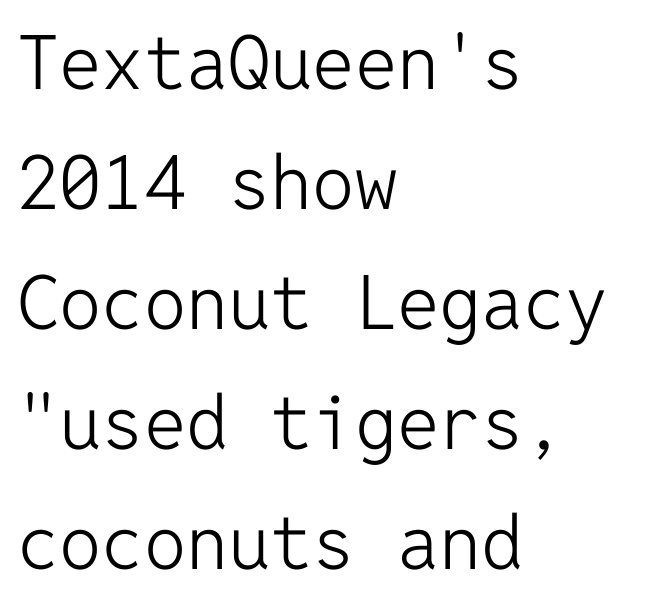
{"serif": "no", "italic": "no", "bold": "no", "weight": "light", "width": "normal", "stroke_contrast": "low", "x_height": "medium", "monospaced": "yes", "underline": "no", "align": "left", "line_spacing": "normal", "line_spacing_ratio": 1.6, "letter_spacing": "normal", "letter_spacing_em": 0.0, "glyph_px": 75}
